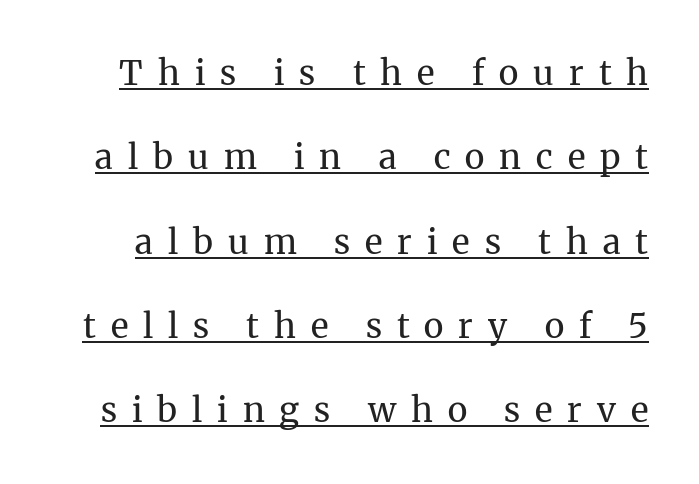
Q: Is the text bold? A: No.
Q: Is the text italic (slanted)? A: No, it is upright.
Q: Is the typeface a serif or a sans-serif typeface? A: Serif.
Q: Is the text underlined? A: Yes.
Q: Is the spacing between letters normal or unusually wide? A: Unusually wide.
Q: Is the spacing between lines tight, normal or loose? A: Loose.
Q: Width (condensed, normal, or wide)? A: Normal.
Q: Stroke contrast? A: Medium.
Q: x-height? A: Medium.
Q: Monospaced? A: No.
